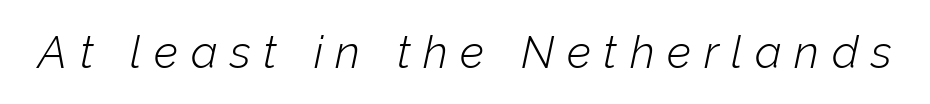
The image shows 45 px light type, italic (leaning right); set unusually wide letter spacing (+0.28 em), not underlined; low stroke contrast and a medium x-height.
